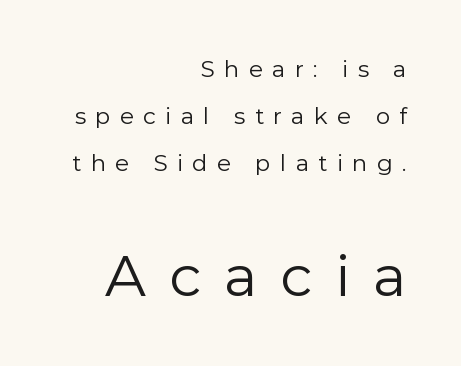
The letters advance in unequal steps, a hallmark of proportional type. Check where the strokes stop: nothing finishes them off — pure sans. Display-style spreading of the glyphs; the letterfit is very open. Posture: straight, roman, zero tilt. Check under the words: just untouched page. The face used here appears at its bigger size in the lower chunk.
